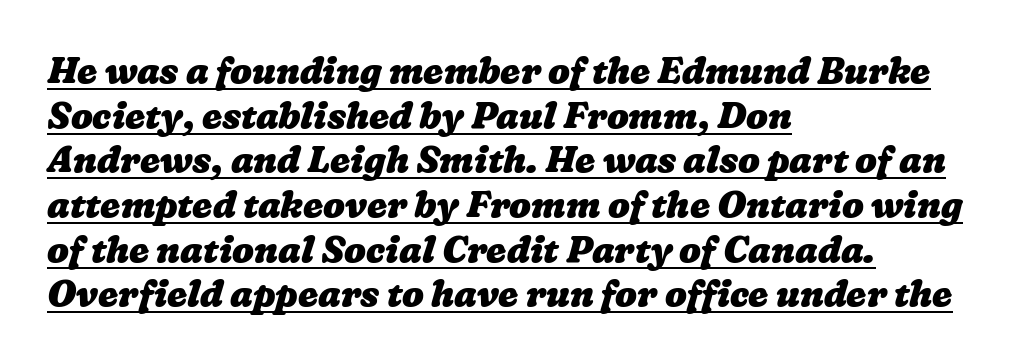
Q: Is the text bold? A: Yes.
Q: Is the text underlined? A: Yes.
Q: How is the paragraph aligned? A: Left-aligned.
Q: Is the spacing between letters normal or unusually wide? A: Normal.
Q: Width (condensed, normal, or wide)? A: Wide.
Q: Stroke contrast? A: Low.
Q: x-height? A: Medium.
Q: Monospaced? A: No.
